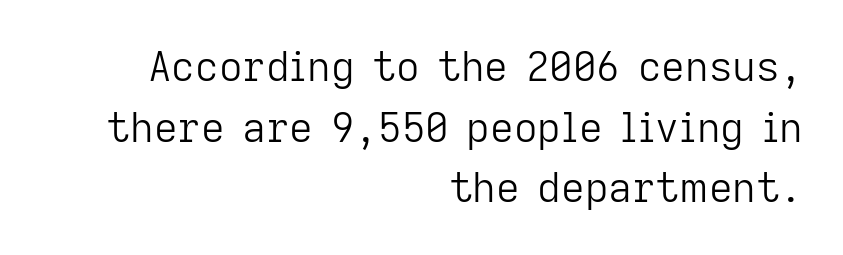
Does the type have serifs? No, each stem ends abruptly. In CSS terms this would be text-align: right. Caption: face not bold, strokes unweighted. This sample has the flowing, uneven cadence of proportional lettering. The tracking reads as untouched default to a designer's eye.
